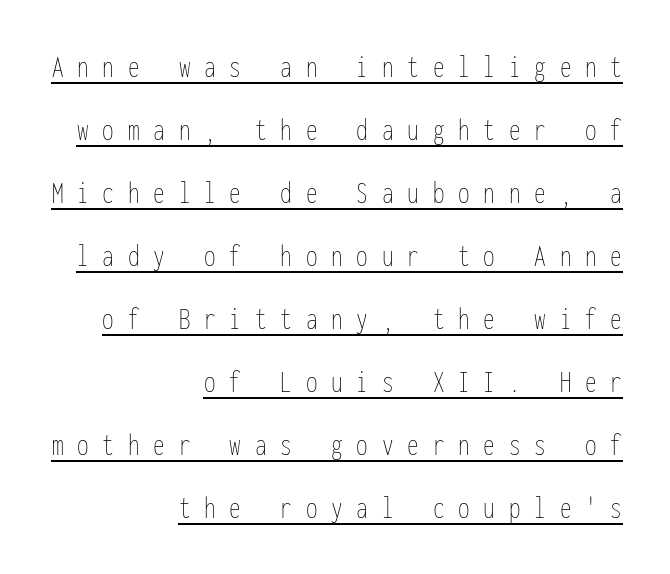
The image shows 33 px thin, condensed type, upright, monospaced; set right-aligned, loose line spacing (1.91x), unusually wide letter spacing (+0.42 em), underlined; low stroke contrast and a medium x-height.
